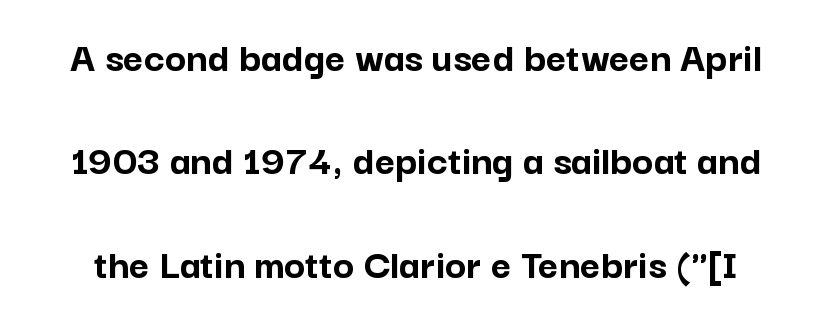
{"serif": "no", "italic": "no", "bold": "yes", "weight": "semibold", "width": "normal", "stroke_contrast": "low", "x_height": "medium", "monospaced": "no", "underline": "no", "line_spacing": "loose", "line_spacing_ratio": 2.35, "letter_spacing": "normal", "letter_spacing_em": 0.0, "glyph_px": 44}
